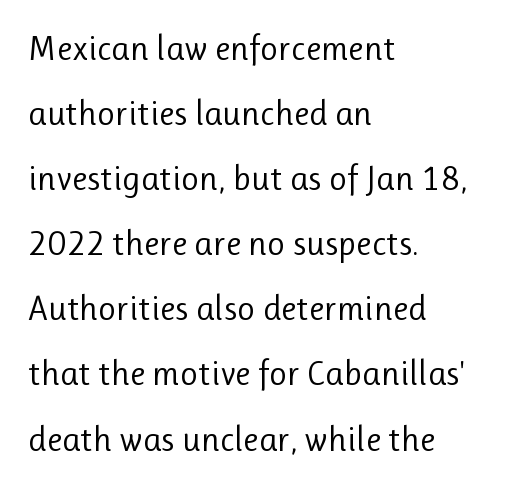
A bare baseline throughout the passage. If you drew a line through each stem, it would be perfectly vertical. Nothing sits at the stroke ends, so this counts as sans-serif. Left-aligned paragraph, ragged on the right. Weight: not bold — regular or lighter. The horizontal fit of the characters is conventional and even.
